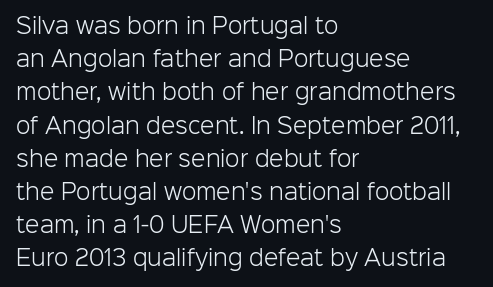
The image shows 21 px text type, upright; set left-aligned, normal line spacing (1.58x), normal letter spacing, not underlined.
